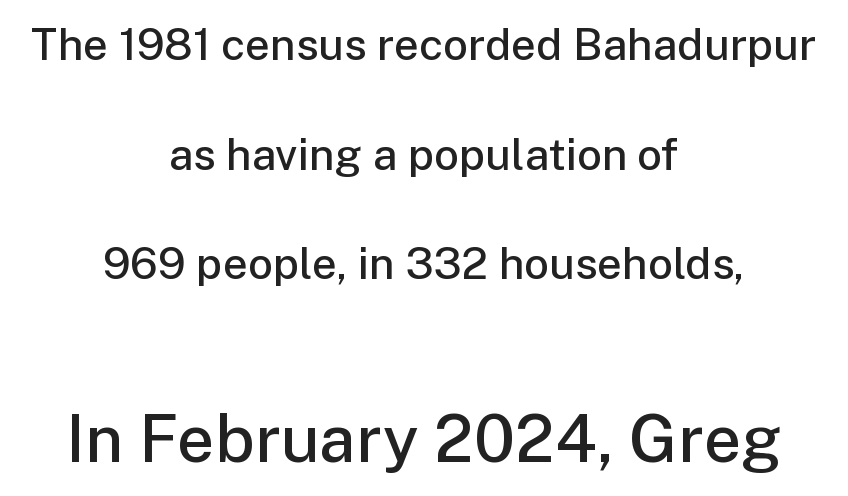
{"serif": "no", "italic": "no", "bold": "semi", "weight": "semibold", "width": "normal", "stroke_contrast": "low", "x_height": "medium", "monospaced": "no", "underline": "no", "align": "center", "line_spacing": "loose", "line_spacing_ratio": 2.49, "letter_spacing": "normal", "letter_spacing_em": 0.0, "larger_block": "second", "size_ratio": 1.5, "glyph_px": 66}
